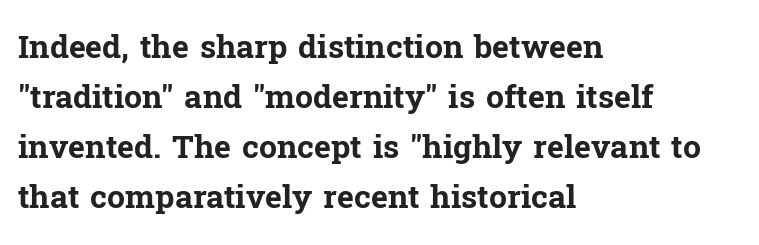
Q: Is the text bold? A: Yes.
Q: Is the text italic (slanted)? A: No, it is upright.
Q: Is the typeface a serif or a sans-serif typeface? A: Serif.
Q: Is the text underlined? A: No.
Q: How is the paragraph aligned? A: Left-aligned.
Q: Is the spacing between letters normal or unusually wide? A: Normal.
Q: Is the spacing between lines tight, normal or loose? A: Normal.
Q: Width (condensed, normal, or wide)? A: Normal.
Q: Stroke contrast? A: Low.
Q: x-height? A: Medium.
Q: Monospaced? A: No.
